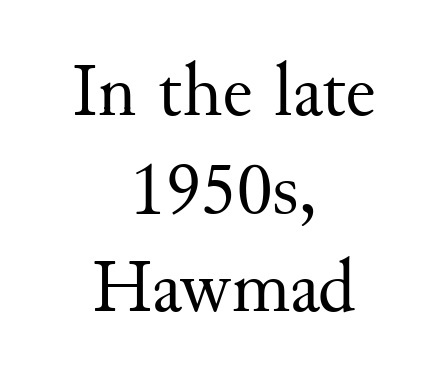
The image shows 76 px regular-weight serif type, upright; set centered, normal line spacing (1.29x), normal letter spacing, not underlined; medium stroke contrast and a small x-height.
